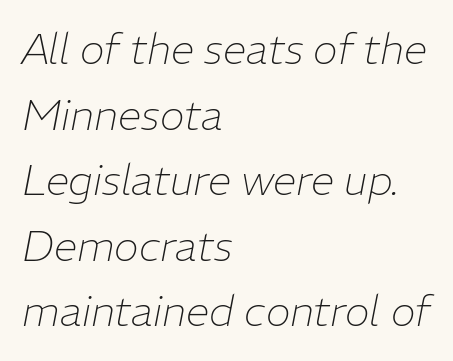
Looks like regular typesetting: each glyph gets only the width it needs. Unmarked baselines from the first word to the last. If you drew a ruler down the left edge, every line would touch it. The text carries the slant typical of an italic or oblique font. Regular leading.
